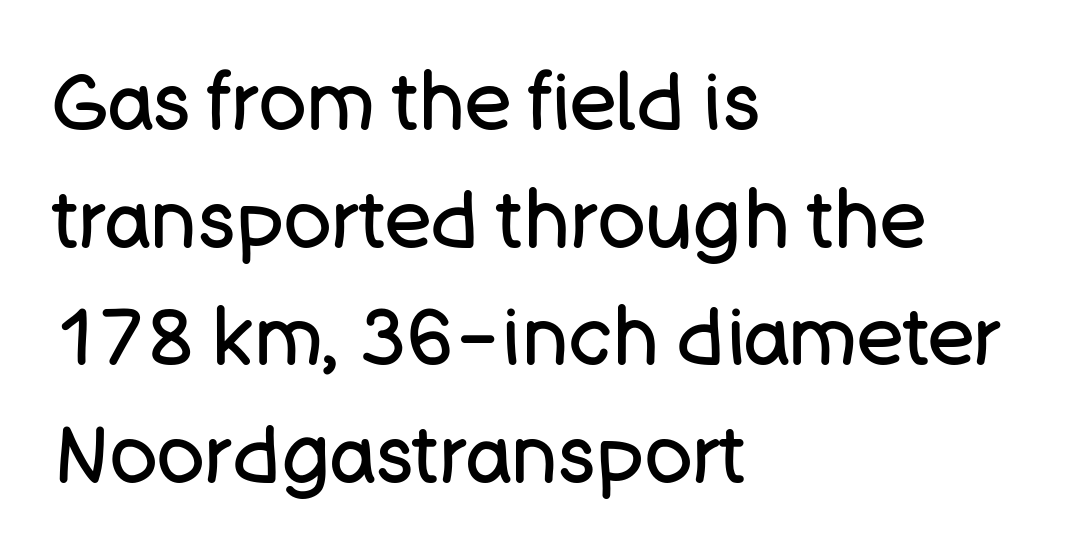
Spacing verdict: proportional, widths tailored to each character. Notice how the passage keeps a crisp vertical edge on the left only. The characters are drawn with everyday or finer stroke widths. The space beneath each line is pristine and unruled. The typeface chosen for these lines omits serifs. The rendering keeps characters at their native spacing.
